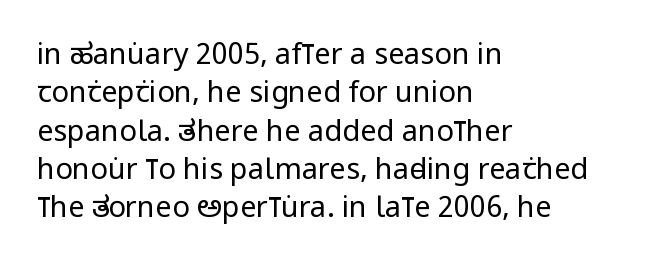
Q: Is the text bold? A: No.
Q: Is the text italic (slanted)? A: No, it is upright.
Q: Is the typeface a serif or a sans-serif typeface? A: Sans-serif.
Q: Is the text underlined? A: No.
Q: How is the paragraph aligned? A: Left-aligned.
Q: Is the spacing between letters normal or unusually wide? A: Normal.
Q: Is the spacing between lines tight, normal or loose? A: Normal.
Q: Width (condensed, normal, or wide)? A: Condensed.
Q: Stroke contrast? A: Low.
Q: x-height? A: Large.
Q: Monospaced? A: No.
